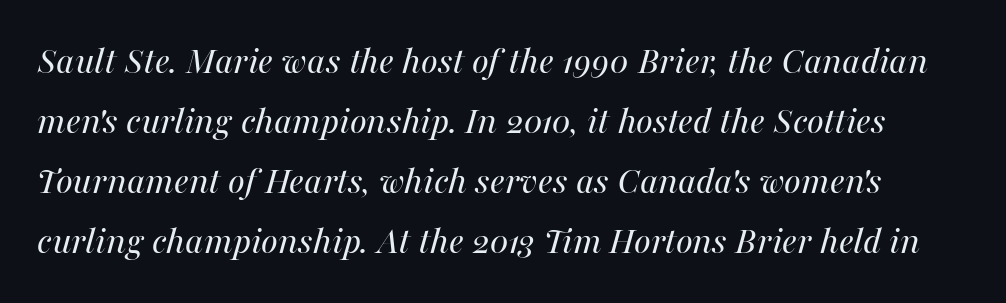
The image shows 40 px regular-weight type, italic (leaning right); set normal line spacing (1.5x), normal letter spacing, not underlined; medium stroke contrast and a medium x-height.
